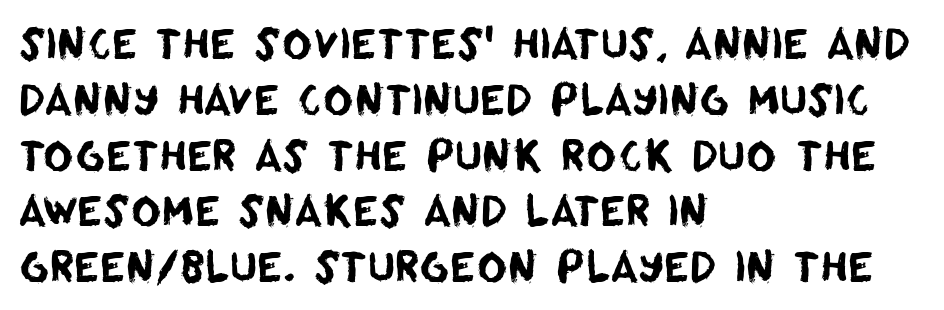
Q: Is the typeface a serif or a sans-serif typeface? A: Sans-serif.
Q: Is the text underlined? A: No.
Q: How is the paragraph aligned? A: Left-aligned.
Q: Is the spacing between letters normal or unusually wide? A: Normal.
Q: Is the spacing between lines tight, normal or loose? A: Normal.
Q: Width (condensed, normal, or wide)? A: Normal.
Q: Stroke contrast? A: Low.
Q: x-height? A: Large.
Q: Monospaced? A: No.
